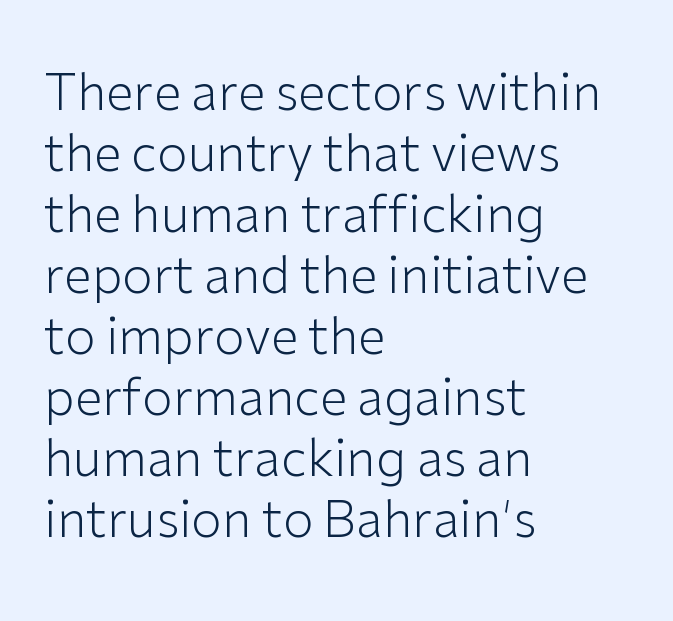
The image shows 50 px light sans-serif type, upright; set left-aligned, line spacing 1.22x, normal letter spacing, not underlined; low stroke contrast and a medium x-height.
